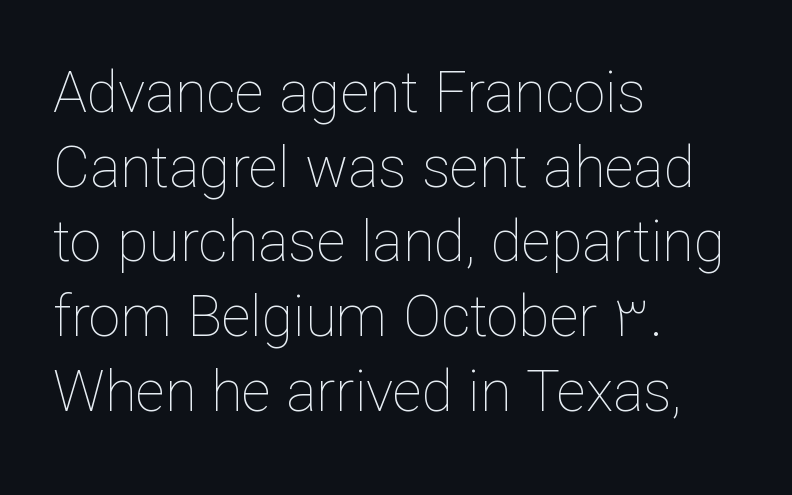
The image shows 57 px thin type, upright; set left-aligned, normal line spacing (1.31x), normal letter spacing, not underlined; low stroke contrast and a medium x-height.
